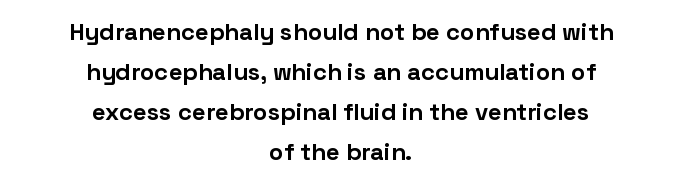
The image shows 24 px bold type, upright; set centered, normal line spacing (1.67x), normal letter spacing, not underlined.
